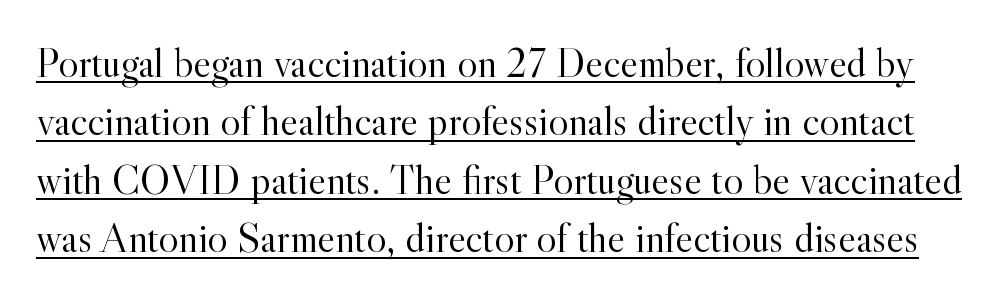
Q: Is the text bold? A: No.
Q: Is the text italic (slanted)? A: No, it is upright.
Q: Is the typeface a serif or a sans-serif typeface? A: Serif.
Q: Is the text underlined? A: Yes.
Q: Is the spacing between letters normal or unusually wide? A: Normal.
Q: Is the spacing between lines tight, normal or loose? A: Normal.
Q: Width (condensed, normal, or wide)? A: Normal.
Q: x-height? A: Small.
Q: Monospaced? A: No.
